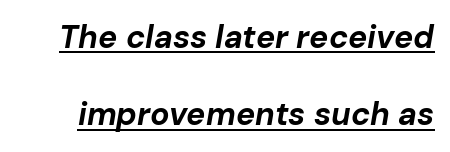
{"italic": "yes", "lean": "right", "slant_degrees": 10, "bold": "yes", "weight": "bold", "width": "normal", "stroke_contrast": "low", "x_height": "medium", "monospaced": "no", "underline": "yes", "line_spacing": "loose", "line_spacing_ratio": 2.41, "letter_spacing": "normal", "letter_spacing_em": 0.0, "glyph_px": 32}
